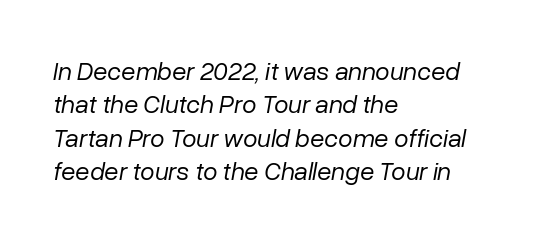
{"italic": "yes", "lean": "right", "slant_degrees": 10, "bold": "no", "underline": "no", "align": "left", "line_spacing": "normal", "line_spacing_ratio": 1.28, "letter_spacing": "normal", "letter_spacing_em": 0.0, "glyph_px": 26}
